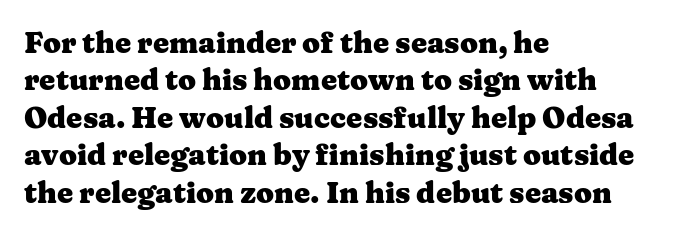
{"serif": "yes", "italic": "no", "bold": "yes", "weight": "heavy", "width": "wide", "stroke_contrast": "medium", "x_height": "medium", "monospaced": "no", "underline": "no", "align": "left", "line_spacing": "normal", "line_spacing_ratio": 1.29, "letter_spacing": "normal", "letter_spacing_em": 0.0, "glyph_px": 29}
